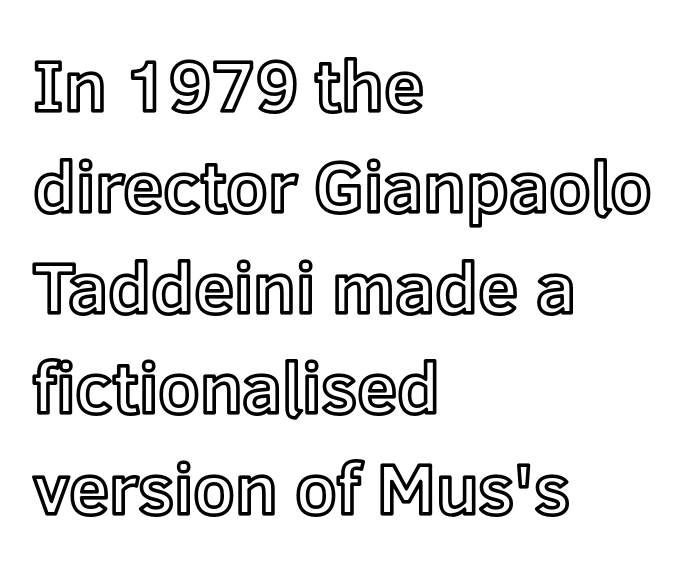
{"italic": "no", "width": "normal", "x_height": "medium", "monospaced": "no", "underline": "no", "align": "left", "line_spacing": "normal", "line_spacing_ratio": 1.4, "letter_spacing": "normal", "letter_spacing_em": 0.0, "glyph_px": 72}
